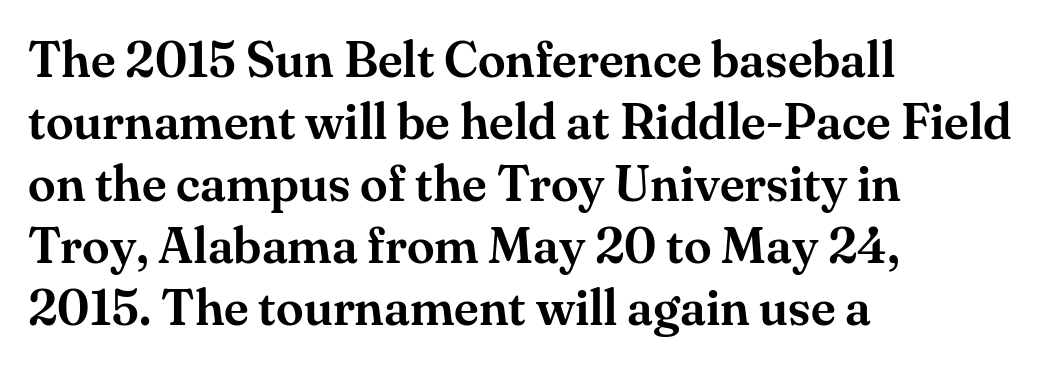
{"serif": "yes", "italic": "no", "width": "normal", "stroke_contrast": "medium", "x_height": "small", "monospaced": "no", "underline": "no", "align": "left", "line_spacing_ratio": 1.24, "letter_spacing": "normal", "letter_spacing_em": 0.0, "glyph_px": 50}
